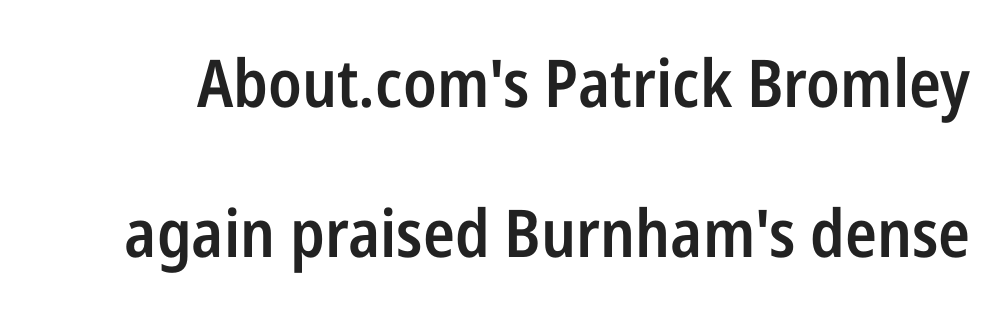
The image shows 66 px semibold, condensed sans-serif type, upright; set loose line spacing (2.27x), normal letter spacing, not underlined; low stroke contrast and a medium x-height.
